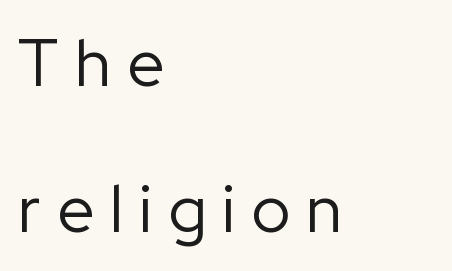
The image shows 66 px regular-weight sans-serif type, upright; set left-aligned, loose line spacing (2.21x), unusually wide letter spacing (+0.24 em), not underlined; low stroke contrast and a medium x-height.
